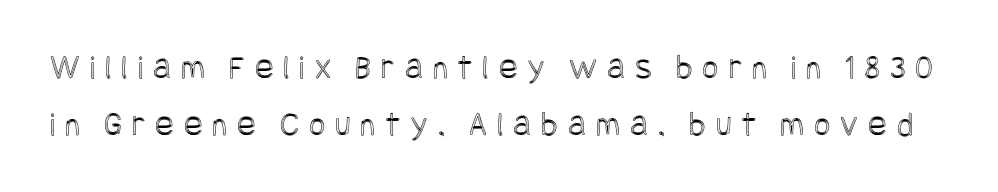
{"italic": "no", "width": "condensed", "x_height": "large", "underline": "no", "line_spacing": "normal", "line_spacing_ratio": 1.62, "letter_spacing": "wide", "letter_spacing_em": 0.28, "glyph_px": 35}
